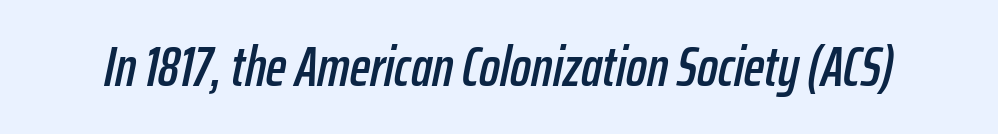
Q: Is the text italic (slanted)? A: Yes, it leans right by about 12 degrees.
Q: Is the text underlined? A: No.
Q: Is the spacing between letters normal or unusually wide? A: Normal.
Q: Width (condensed, normal, or wide)? A: Condensed.
Q: Stroke contrast? A: Low.
Q: x-height? A: Medium.
Q: Monospaced? A: No.
